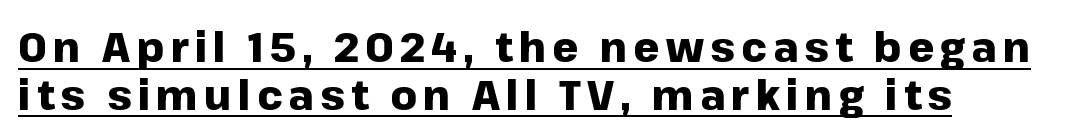
The image shows 41 px heavy sans-serif type, upright; set left-aligned, line spacing 1.16x, underlined; low stroke contrast and a medium x-height.
